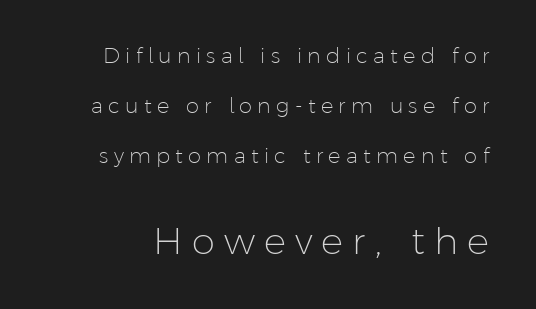
The line-height multiplier appears high, well above default. Proportional: the letters do not fall into vertical columns. Every stem runs plumb, perpendicular to the baseline. A typesetter would label this face a sans. Nobody drew a line under any word here.
